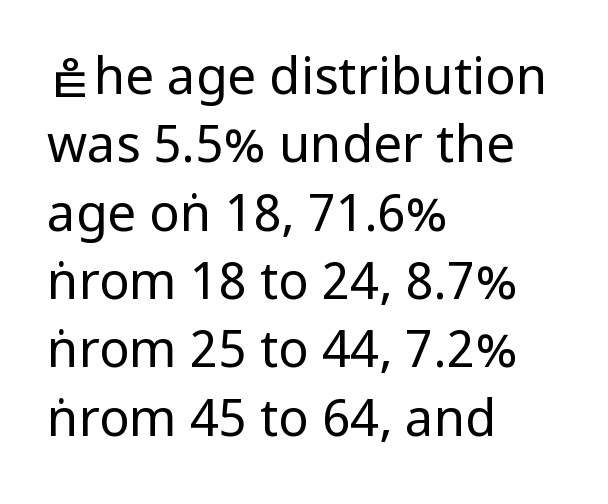
Q: Is the text bold? A: No.
Q: Is the text italic (slanted)? A: No, it is upright.
Q: Is the typeface a serif or a sans-serif typeface? A: Sans-serif.
Q: Is the text underlined? A: No.
Q: How is the paragraph aligned? A: Left-aligned.
Q: Is the spacing between letters normal or unusually wide? A: Normal.
Q: Is the spacing between lines tight, normal or loose? A: Normal.
Q: Width (condensed, normal, or wide)? A: Condensed.
Q: Stroke contrast? A: Low.
